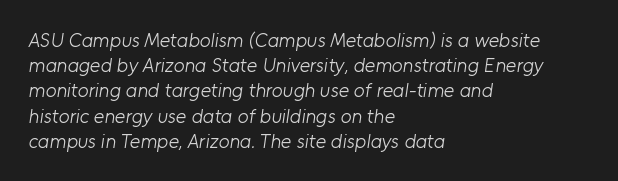
Q: Is the text bold? A: No.
Q: Is the text underlined? A: No.
Q: How is the paragraph aligned? A: Left-aligned.
Q: Is the spacing between letters normal or unusually wide? A: Normal.
Q: Is the spacing between lines tight, normal or loose? A: Normal.
